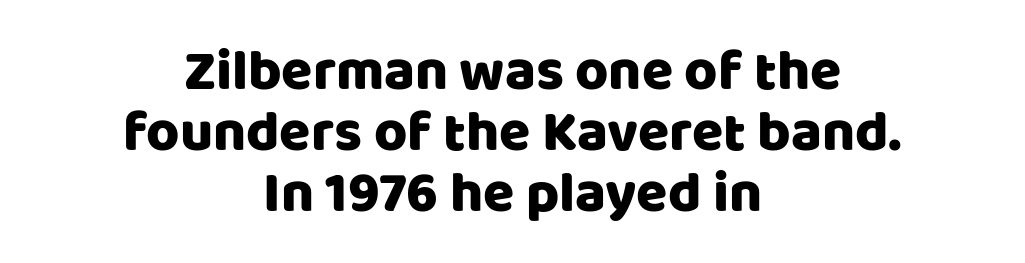
Q: Is the text italic (slanted)? A: No, it is upright.
Q: Is the typeface a serif or a sans-serif typeface? A: Sans-serif.
Q: Is the text underlined? A: No.
Q: How is the paragraph aligned? A: Centered.
Q: Is the spacing between letters normal or unusually wide? A: Normal.
Q: Is the spacing between lines tight, normal or loose? A: Tight.
Q: Width (condensed, normal, or wide)? A: Normal.
Q: Stroke contrast? A: Low.
Q: x-height? A: Large.
Q: Monospaced? A: No.
